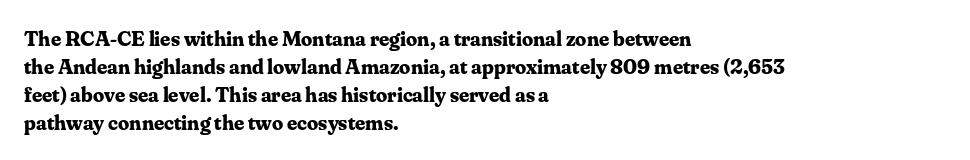
{"italic": "no", "bold": "yes", "underline": "no", "align": "left", "line_spacing": "normal", "line_spacing_ratio": 1.27, "letter_spacing": "normal", "letter_spacing_em": 0.0, "glyph_px": 22}
